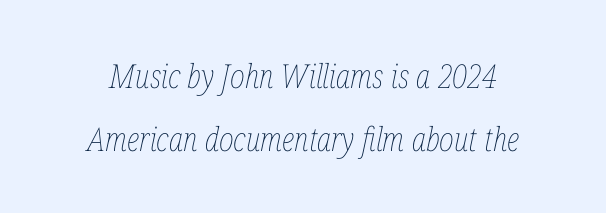
{"italic": "yes", "lean": "right", "slant_degrees": 12, "bold": "no", "weight": "thin", "width": "condensed", "stroke_contrast": "low", "x_height": "medium", "monospaced": "no", "underline": "no", "line_spacing": "loose", "line_spacing_ratio": 1.9, "letter_spacing": "normal", "letter_spacing_em": 0.0, "glyph_px": 33}
